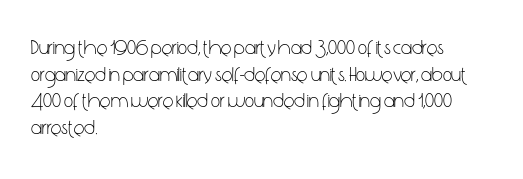
Does the copy run flush right? No — it runs flush left. The block of text has a typical density, with ordinary space between rows. This sample uses plain, unmodified letter spacing. The zone under the glyphs is completely vacant. A roman cut, with each character standing at attention. Stem width sits at or under what a default text font uses.
